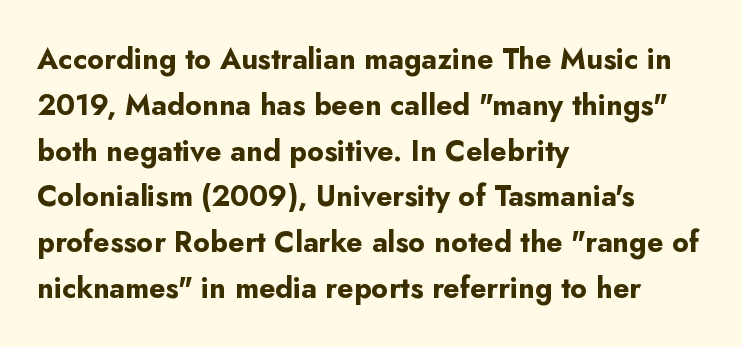
Do the characters align in a grid? No, the font is proportional. The letters carry no serifs — their stems end cleanly without finishing strokes. In CSS terms this would be text-align: left. Leading matches the norm, producing a regular column. Inter-character spacing is left at the font's built-in metrics. Descenders are the only things crossing below the line.
